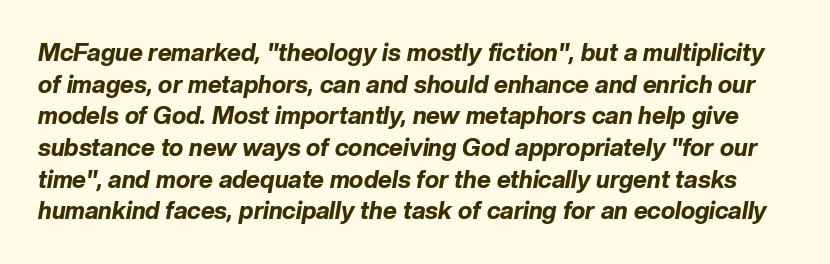
The image shows 24 px bold type, italic (leaning right); set normal line spacing (1.32x), normal letter spacing, not underlined.
